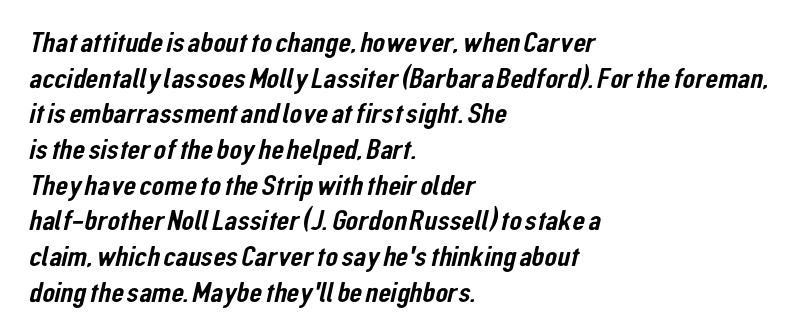
{"serif": "no", "width": "condensed", "stroke_contrast": "low", "x_height": "medium", "monospaced": "no", "underline": "no", "align": "left", "line_spacing_ratio": 1.23, "letter_spacing": "normal", "letter_spacing_em": 0.0, "glyph_px": 29}
